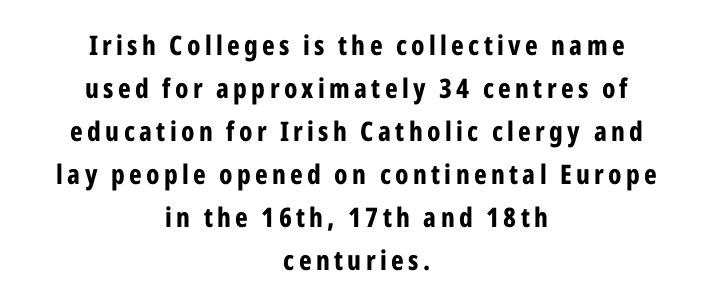
The image shows 27 px bold type, upright; set centered, normal line spacing (1.59x), not underlined.
